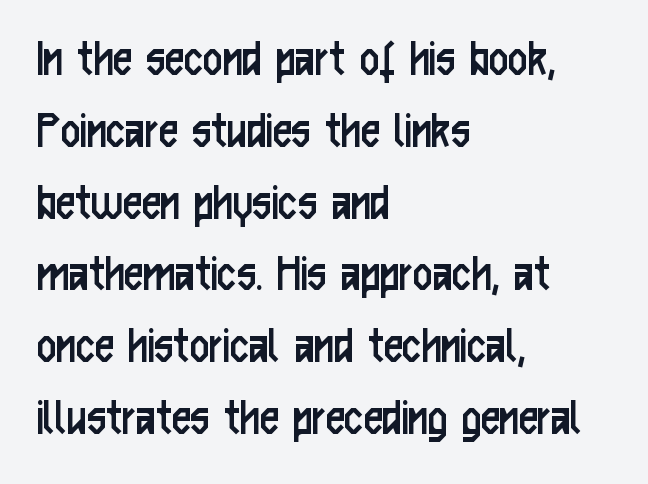
The setting favours the left margin, as ordinary paragraphs usually do. Compared with a typical body face, this is equally light or lighter still. Any mark beneath the type? The region is blank. The passage shown has conventional tracking throughout.
